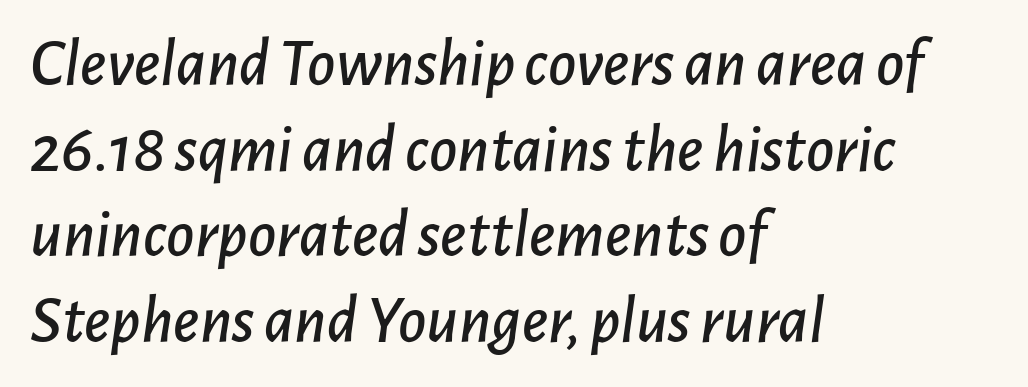
Line spacing here is normal. The zone under the glyphs is completely vacant. Observe the lean: these are italic letterforms. The passage shown is typed in a proportional face where columns would drift.
